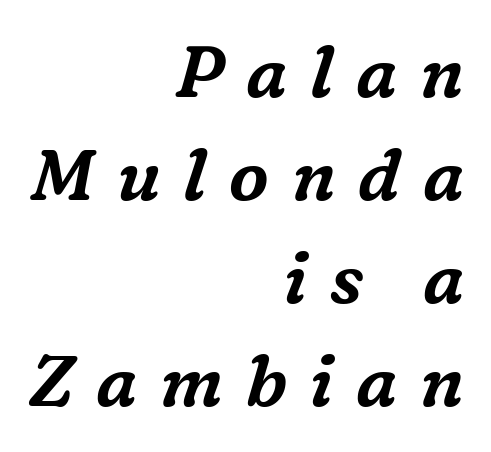
{"serif": "yes", "italic": "yes", "lean": "right", "slant_degrees": 16, "width": "normal", "stroke_contrast": "medium", "x_height": "medium", "monospaced": "no", "underline": "no", "align": "right", "line_spacing": "normal", "line_spacing_ratio": 1.45, "letter_spacing": "wide", "letter_spacing_em": 0.32, "glyph_px": 71}
